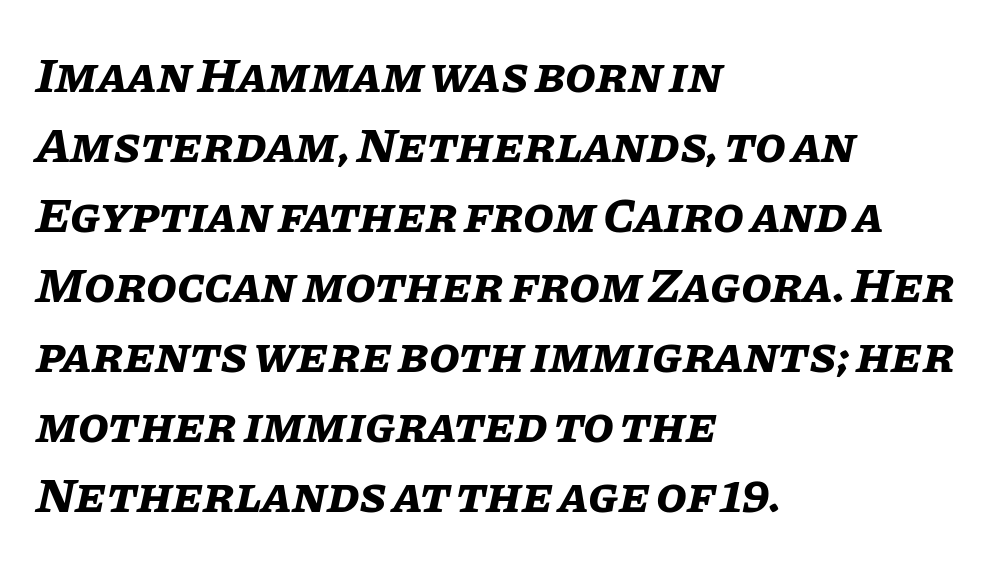
The whole block is typeset with a tilt. This sample keeps an unexceptional amount of space between lines. Glyph-to-glyph distance matches everyday printed text. Underlining? Definitely not there.
